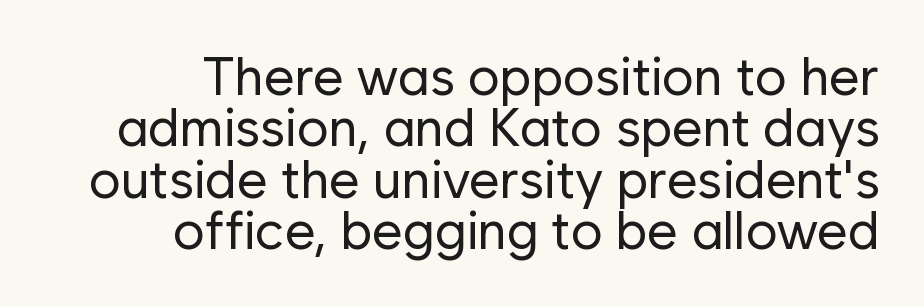
{"serif": "no", "italic": "no", "bold": "no", "weight": "regular", "width": "normal", "stroke_contrast": "low", "x_height": "medium", "monospaced": "no", "underline": "no", "align": "right", "line_spacing": "tight", "line_spacing_ratio": 0.97, "letter_spacing": "normal", "letter_spacing_em": 0.0, "glyph_px": 53}
